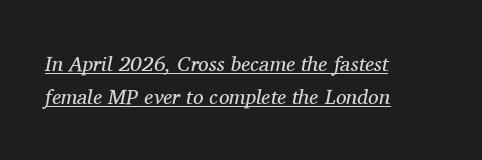
The image shows 21 px text type, italic (leaning right); set left-aligned, normal line spacing (1.59x), normal letter spacing, underlined.
